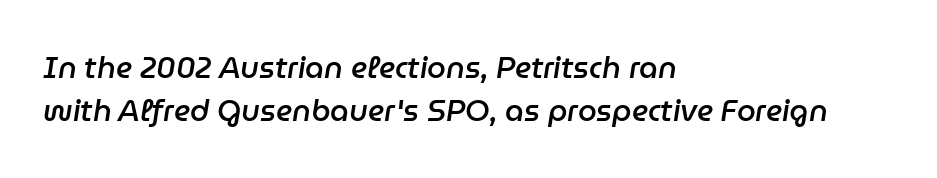
The rows are spaced the way most documents space them. The space directly below the letters is spotless. You can tell it's italic because the verticals aren't actually vertical. The letters advance in unequal steps, a hallmark of proportional type. Typeset ragged right — the left edge is the straight one.
